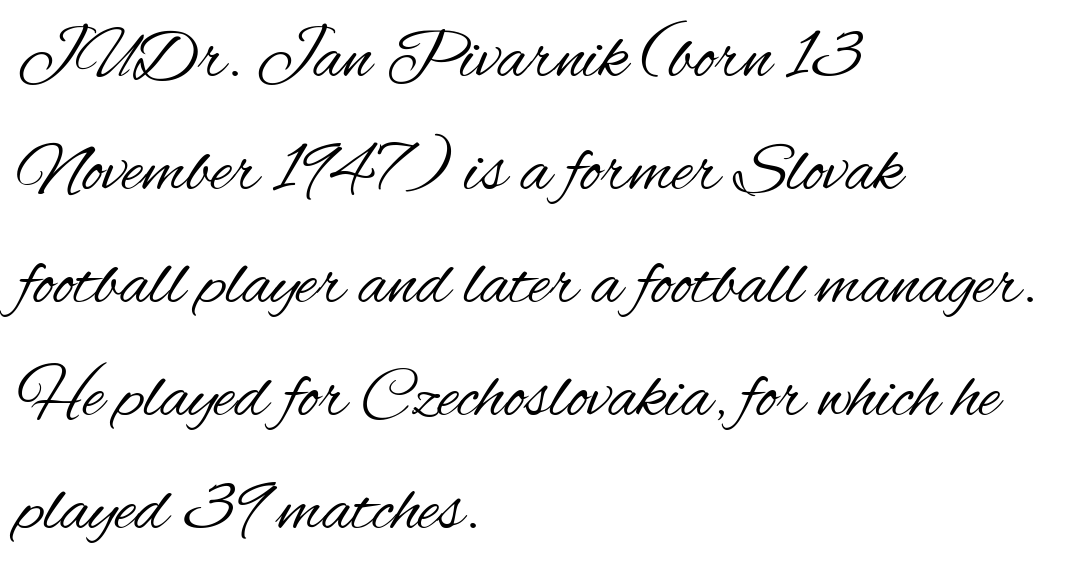
The image shows 71 px regular-weight, condensed sans-serif type; set left-aligned, normal line spacing (1.59x), normal letter spacing, not underlined; medium stroke contrast and a small x-height.
